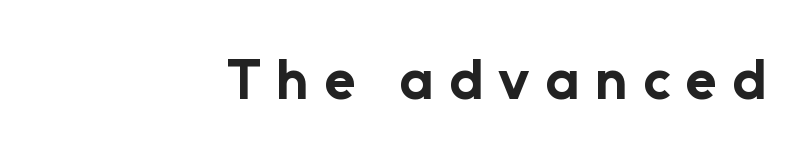
Q: Is the text bold? A: Yes.
Q: Is the text italic (slanted)? A: No, it is upright.
Q: Is the typeface a serif or a sans-serif typeface? A: Sans-serif.
Q: Is the text underlined? A: No.
Q: How is the paragraph aligned? A: Right-aligned.
Q: Is the spacing between letters normal or unusually wide? A: Unusually wide.
Q: Width (condensed, normal, or wide)? A: Normal.
Q: Stroke contrast? A: Low.
Q: x-height? A: Medium.
Q: Monospaced? A: No.
